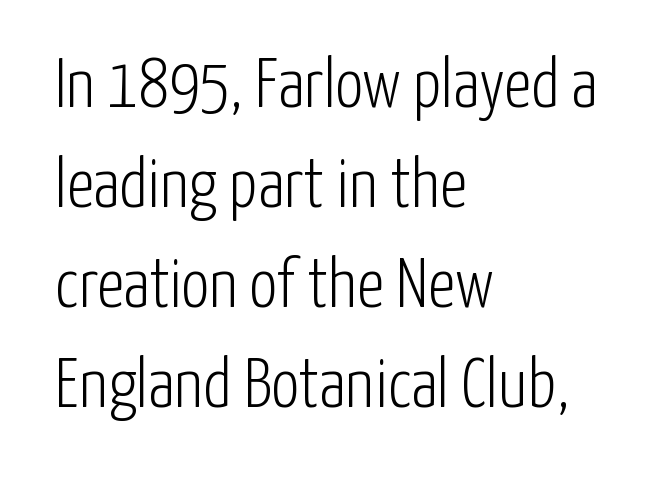
Layout note: lines flush left. The strokes are not fattened; the text isn't bold. Font category for this specimen: sans-serif. Italic: no, the glyphs are upright roman. The line-height multiplier appears to be the usual default.
